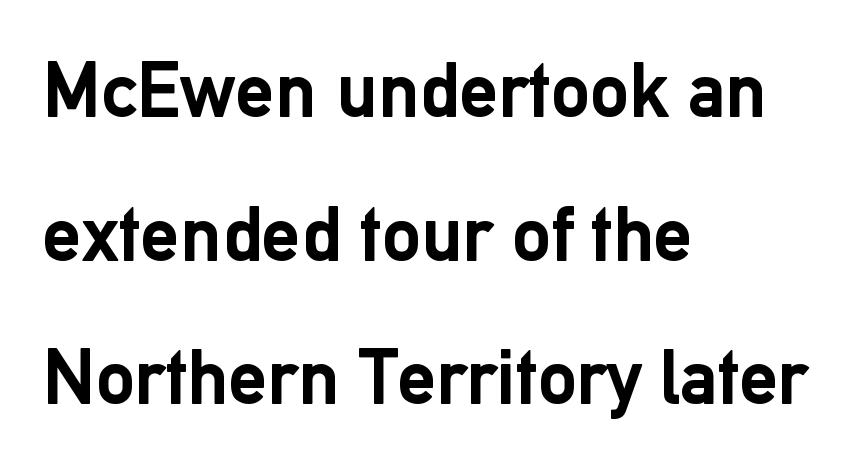
{"serif": "no", "italic": "no", "bold": "yes", "weight": "semibold", "width": "normal", "stroke_contrast": "low", "x_height": "medium", "monospaced": "no", "underline": "no", "align": "left", "line_spacing_ratio": 1.84, "letter_spacing": "normal", "letter_spacing_em": 0.0, "glyph_px": 78}
